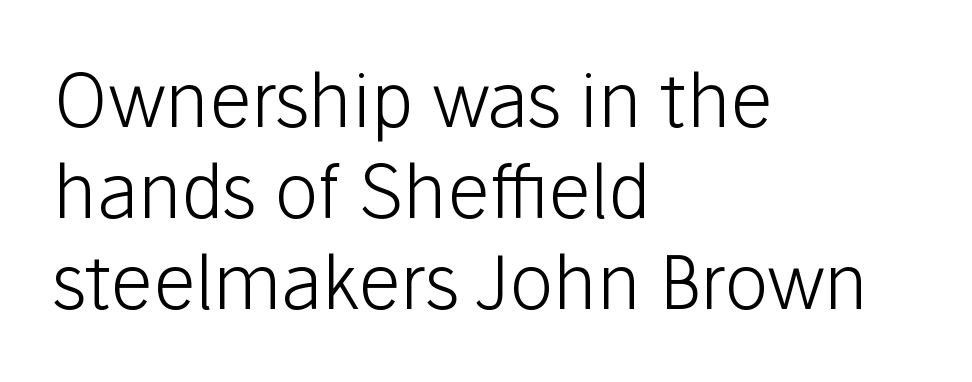
{"serif": "no", "italic": "no", "bold": "no", "weight": "light", "width": "normal", "stroke_contrast": "low", "x_height": "medium", "monospaced": "no", "underline": "no", "align": "left", "line_spacing_ratio": 1.23, "letter_spacing": "normal", "letter_spacing_em": 0.0, "glyph_px": 74}
